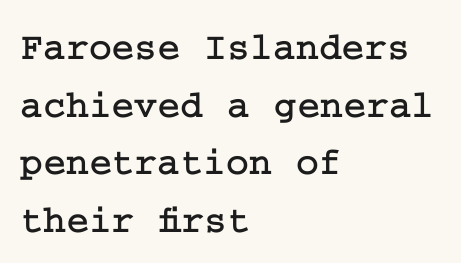
The image shows 39 px serif type, upright; set left-aligned, normal line spacing (1.48x), normal letter spacing, not underlined; low stroke contrast and a medium x-height.
